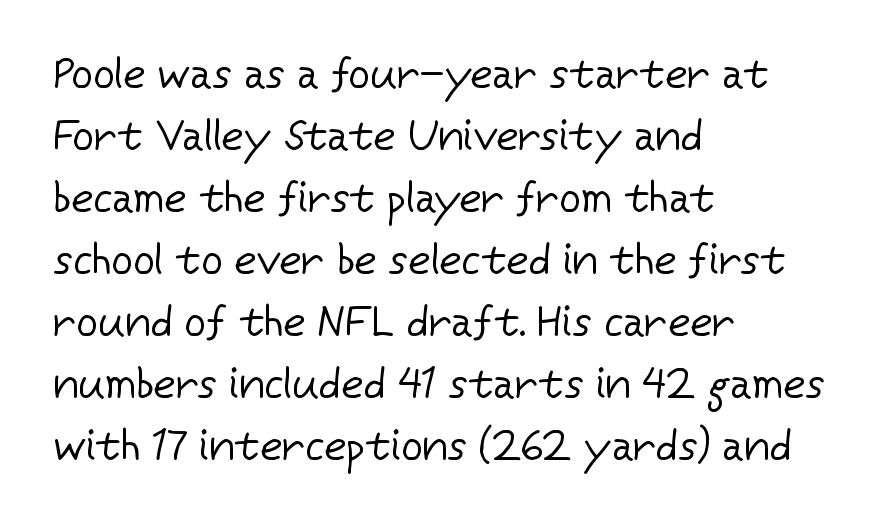
Q: Is the text bold? A: No.
Q: Is the text italic (slanted)? A: No, it is upright.
Q: Is the typeface a serif or a sans-serif typeface? A: Sans-serif.
Q: Is the text underlined? A: No.
Q: How is the paragraph aligned? A: Left-aligned.
Q: Is the spacing between letters normal or unusually wide? A: Normal.
Q: Is the spacing between lines tight, normal or loose? A: Normal.
Q: Width (condensed, normal, or wide)? A: Normal.
Q: Stroke contrast? A: Low.
Q: x-height? A: Medium.
Q: Monospaced? A: No.
